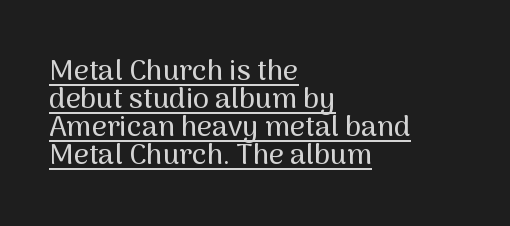
Q: Is the text italic (slanted)? A: No, it is upright.
Q: Is the typeface a serif or a sans-serif typeface? A: Sans-serif.
Q: Is the text underlined? A: Yes.
Q: How is the paragraph aligned? A: Left-aligned.
Q: Is the spacing between letters normal or unusually wide? A: Normal.
Q: Is the spacing between lines tight, normal or loose? A: Tight.
Q: Width (condensed, normal, or wide)? A: Normal.
Q: Stroke contrast? A: Medium.
Q: x-height? A: Medium.
Q: Monospaced? A: No.
